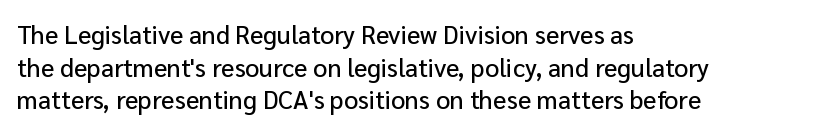
The tracking reads as untouched default to a designer's eye. Has an underline been added? It has not. Where is the straight margin? On the left. A typesetter would call this leading conventional body-copy spacing.
